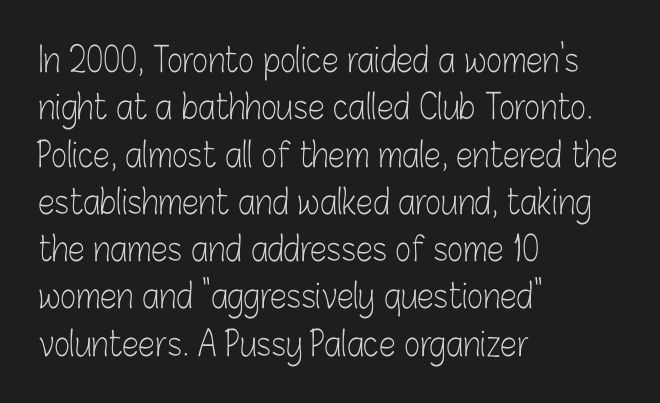
{"serif": "no", "italic": "no", "bold": "no", "weight": "light", "width": "condensed", "stroke_contrast": "low", "x_height": "medium", "monospaced": "no", "underline": "no", "align": "left", "line_spacing": "normal", "line_spacing_ratio": 1.39, "letter_spacing": "normal", "letter_spacing_em": 0.0, "glyph_px": 34}
